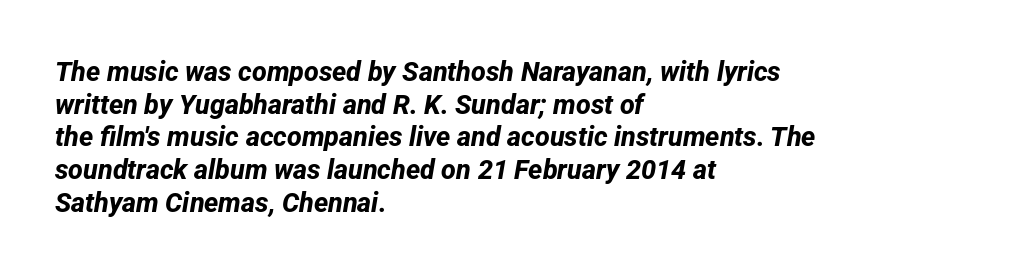
{"bold": "yes", "underline": "no", "align": "left", "line_spacing_ratio": 1.21, "letter_spacing": "normal", "letter_spacing_em": 0.0, "glyph_px": 27}
